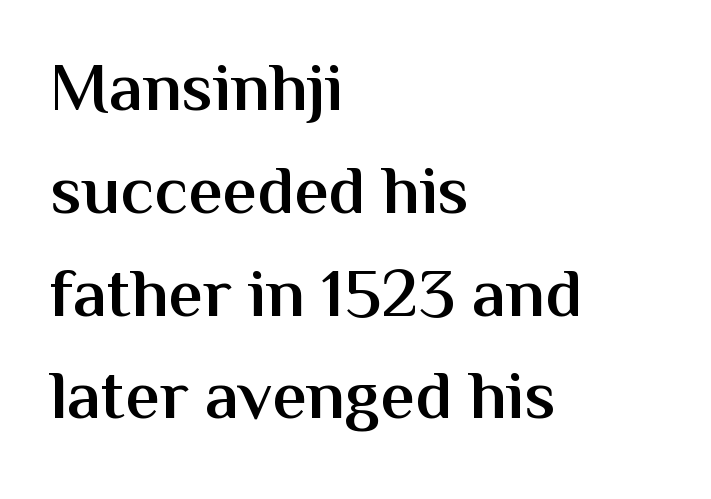
Q: Is the text bold? A: Semi-bold.
Q: Is the text italic (slanted)? A: No, it is upright.
Q: Is the typeface a serif or a sans-serif typeface? A: Sans-serif.
Q: Is the text underlined? A: No.
Q: How is the paragraph aligned? A: Left-aligned.
Q: Is the spacing between letters normal or unusually wide? A: Normal.
Q: Is the spacing between lines tight, normal or loose? A: Normal.
Q: Width (condensed, normal, or wide)? A: Normal.
Q: Stroke contrast? A: Medium.
Q: x-height? A: Medium.
Q: Monospaced? A: No.
